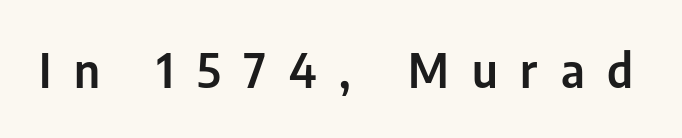
The image shows 47 px condensed sans-serif type, upright; set unusually wide letter spacing (+0.49 em), not underlined; low stroke contrast and a medium x-height.
